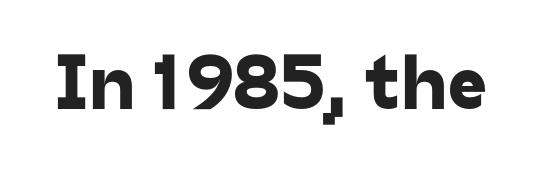
{"serif": "no", "width": "normal", "stroke_contrast": "low", "x_height": "medium", "monospaced": "no", "underline": "no", "letter_spacing": "normal", "letter_spacing_em": 0.0, "glyph_px": 78}
